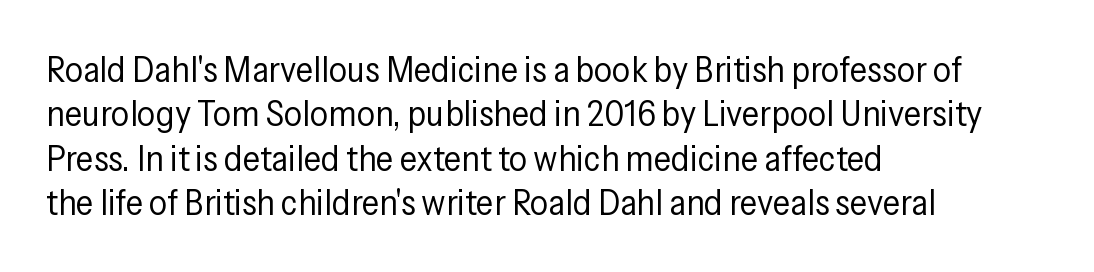
{"serif": "no", "italic": "no", "bold": "no", "weight": "regular", "width": "condensed", "stroke_contrast": "low", "x_height": "medium", "monospaced": "no", "underline": "no", "align": "left", "line_spacing_ratio": 1.23, "letter_spacing": "normal", "letter_spacing_em": 0.0, "glyph_px": 36}
